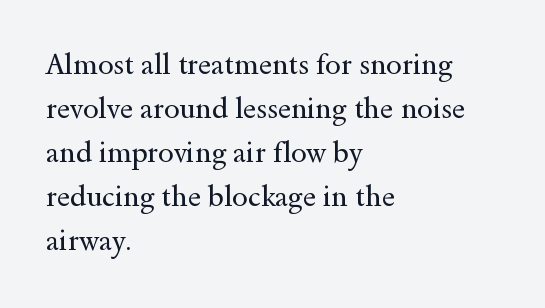
The image shows 28 px regular-weight, wide serif type, upright; set left-aligned, normal line spacing (1.57x), normal letter spacing, not underlined; a small x-height.
